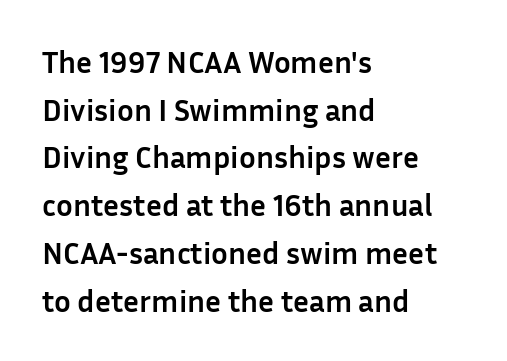
Q: Is the text bold? A: Yes.
Q: Is the text italic (slanted)? A: No, it is upright.
Q: Is the typeface a serif or a sans-serif typeface? A: Sans-serif.
Q: Is the text underlined? A: No.
Q: How is the paragraph aligned? A: Left-aligned.
Q: Is the spacing between letters normal or unusually wide? A: Normal.
Q: Is the spacing between lines tight, normal or loose? A: Normal.
Q: Width (condensed, normal, or wide)? A: Normal.
Q: Stroke contrast? A: Low.
Q: x-height? A: Medium.
Q: Monospaced? A: No.
